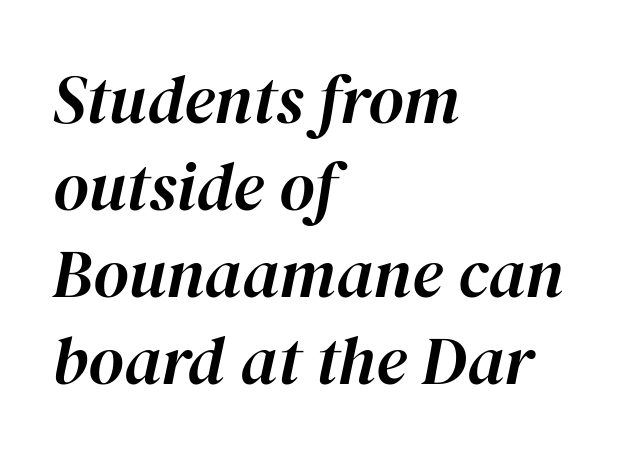
Characters follow at the spacing the type designer built in. Horizontal bands of white between lines are of average thickness. Rule under the text: the space is simply empty. Short and long lines alike share a common starting point at left. The axis of the letterforms is tilted away from vertical. These lines are rendered in a variable-pitch font.
